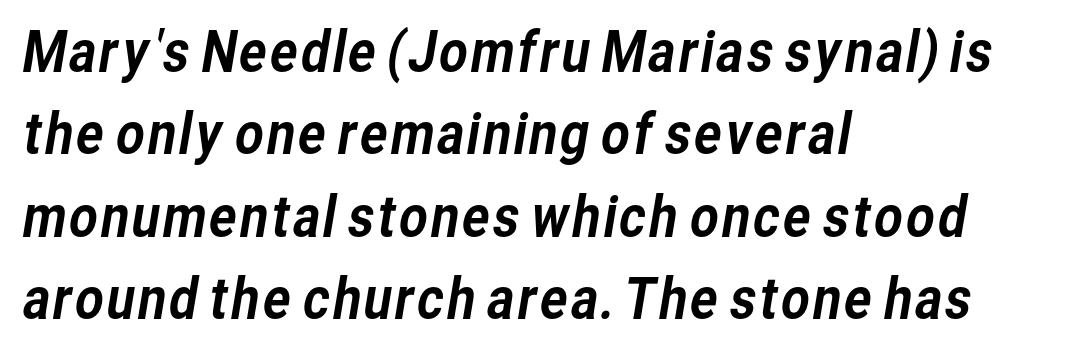
Q: Is the typeface a serif or a sans-serif typeface? A: Sans-serif.
Q: Is the text underlined? A: No.
Q: How is the paragraph aligned? A: Left-aligned.
Q: Is the spacing between letters normal or unusually wide? A: Normal.
Q: Is the spacing between lines tight, normal or loose? A: Normal.
Q: Width (condensed, normal, or wide)? A: Normal.
Q: Stroke contrast? A: Low.
Q: x-height? A: Medium.
Q: Monospaced? A: No.
